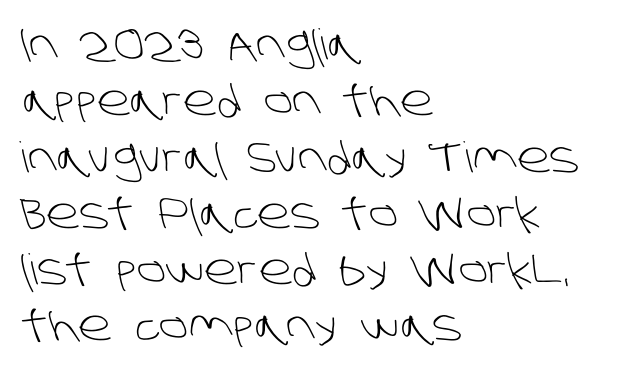
The face used here is a sans, in the tradition of grotesques and geometrics. Descender tails drop into unmarked territory. If you drew a ruler down the left edge, every line would touch it. What's the leading like? Ordinary, nothing unusual.
